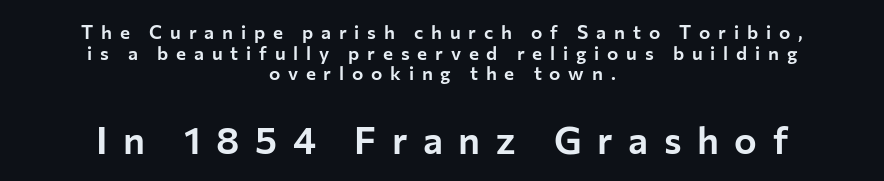
The image shows 38 px sans-serif type, upright; set centered, tight line spacing (1.09x), unusually wide letter spacing (+0.41 em), not underlined; the second (bottom) block is 2.0x larger; low stroke contrast and a medium x-height.
